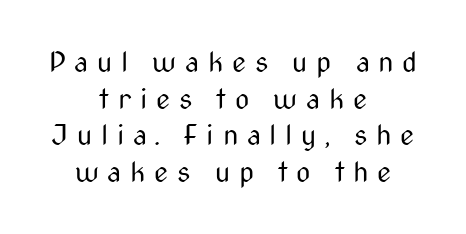
The paragraph shown floats in the horizontal middle. Horizontal bands of white between lines are of average thickness. The face looks like a standard text weight, possibly lighter. Just letters on the line, the space beneath them empty. The rendering uses natural spacing where letterforms have individual widths. Nope, not italic — everything's standing straight.
